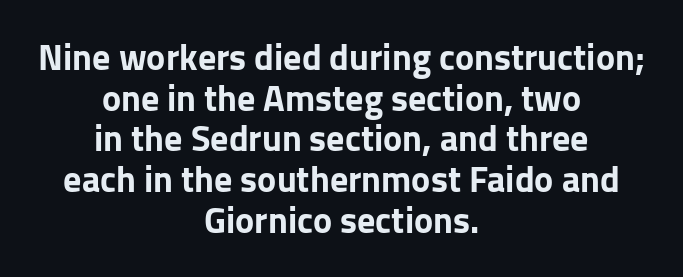
The image shows 36 px bold sans-serif type, upright; set centered, tight line spacing (1.13x), normal letter spacing, not underlined; low stroke contrast and a medium x-height.
